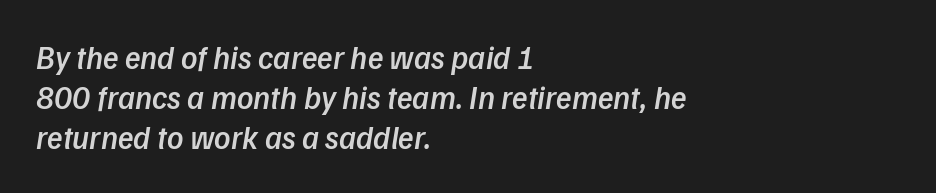
The image shows 32 px semibold sans-serif type; set left-aligned, normal line spacing (1.25x), normal letter spacing, not underlined; low stroke contrast and a medium x-height.
